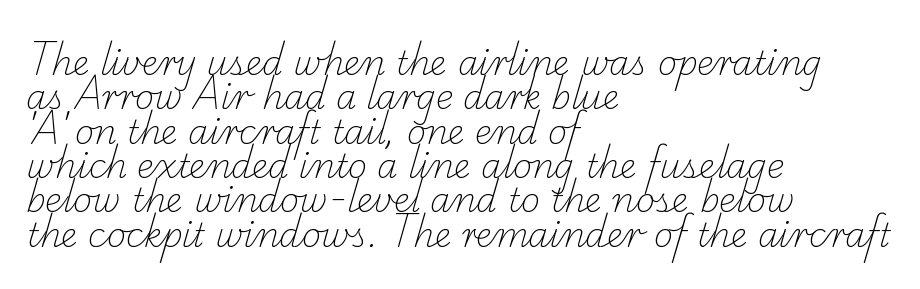
{"serif": "yes", "bold": "no", "weight": "light", "width": "normal", "stroke_contrast": "low", "x_height": "small", "monospaced": "no", "underline": "no", "align": "left", "line_spacing": "tight", "line_spacing_ratio": 1.04, "letter_spacing": "normal", "letter_spacing_em": 0.0, "glyph_px": 33}
